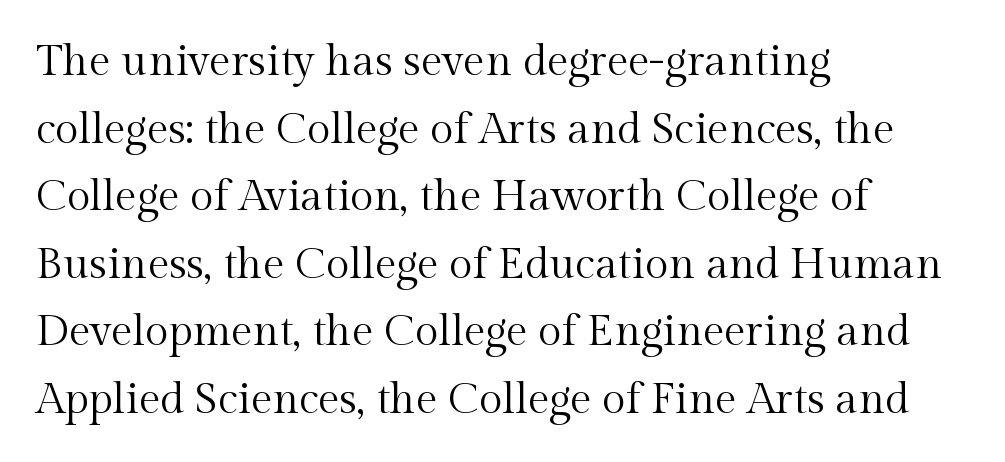
{"serif": "yes", "italic": "no", "bold": "no", "weight": "regular", "width": "normal", "x_height": "medium", "monospaced": "no", "underline": "no", "align": "left", "line_spacing": "normal", "line_spacing_ratio": 1.57, "letter_spacing": "normal", "letter_spacing_em": 0.0, "glyph_px": 43}
